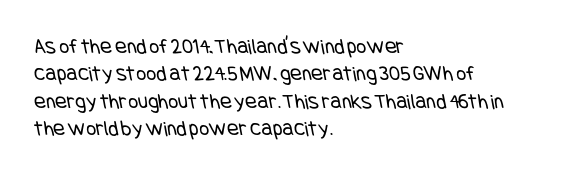
{"bold": "no", "underline": "no", "align": "left", "line_spacing_ratio": 1.24, "letter_spacing": "normal", "letter_spacing_em": 0.0, "glyph_px": 22}
